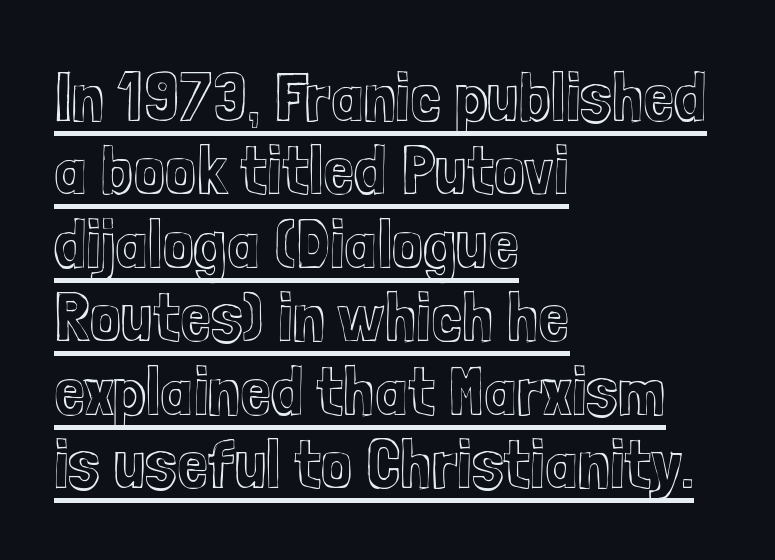
The image shows 70 px condensed type, upright; set left-aligned, tight line spacing (1.05x), normal letter spacing, underlined; a medium x-height.
